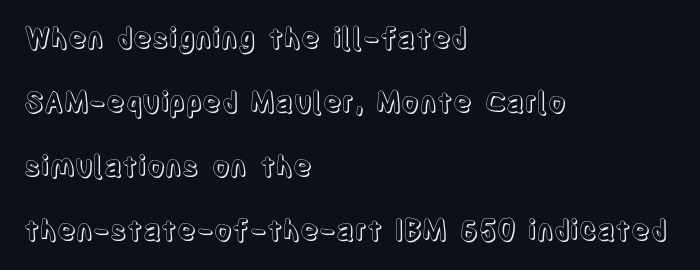
{"italic": "no", "width": "condensed", "x_height": "large", "monospaced": "no", "underline": "no", "align": "left", "line_spacing": "loose", "line_spacing_ratio": 2.29, "letter_spacing": "normal", "letter_spacing_em": 0.0, "glyph_px": 28}
